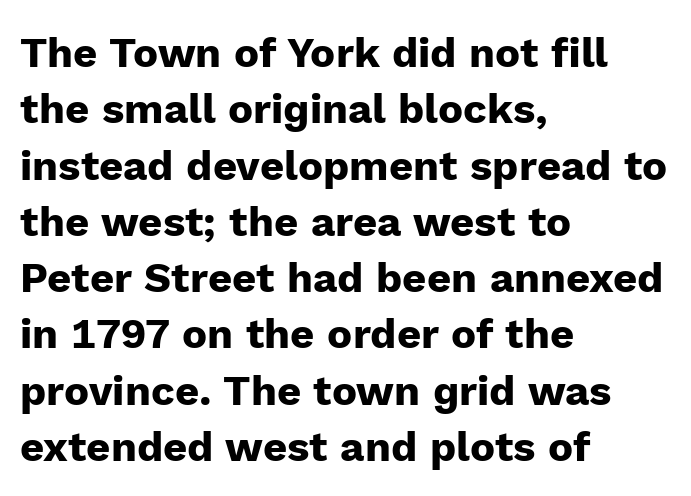
The image shows 42 px heavy sans-serif type, upright; set left-aligned, normal line spacing (1.34x), normal letter spacing, not underlined; low stroke contrast and a medium x-height.
